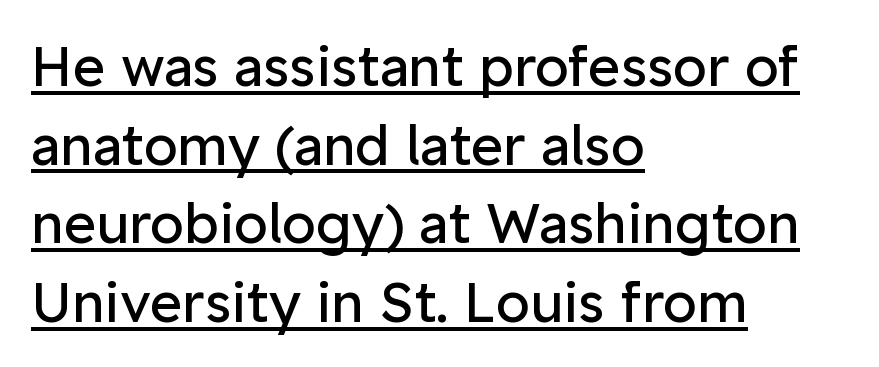
{"serif": "no", "italic": "no", "bold": "no", "weight": "regular", "width": "normal", "stroke_contrast": "low", "x_height": "medium", "monospaced": "no", "underline": "yes", "align": "left", "line_spacing": "normal", "line_spacing_ratio": 1.43, "letter_spacing": "normal", "letter_spacing_em": 0.0, "glyph_px": 55}
